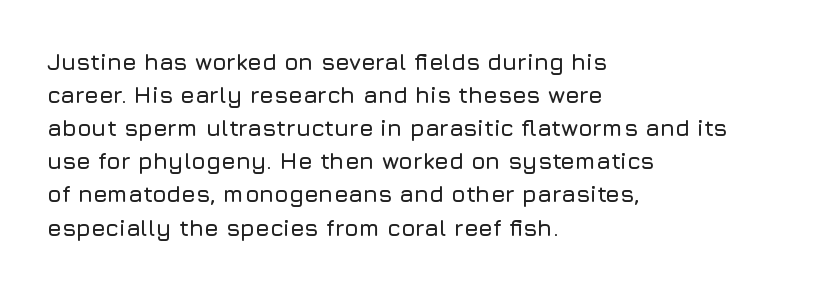
The image shows 23 px text type, upright; set left-aligned, normal line spacing (1.44x), normal letter spacing, not underlined.
